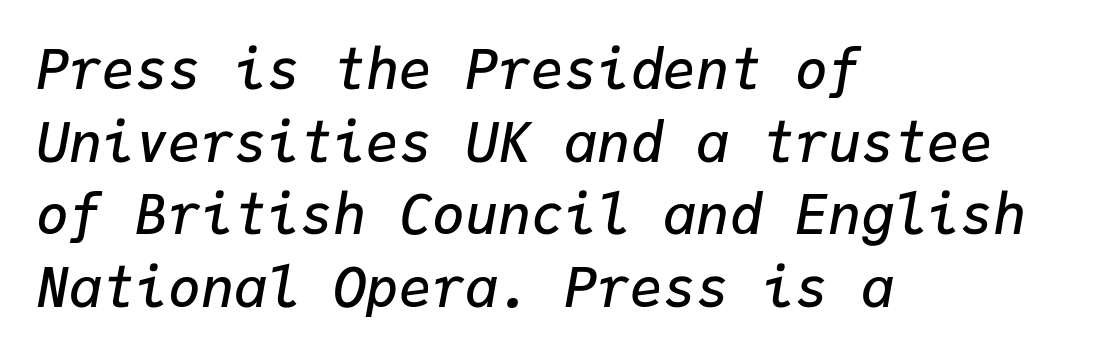
{"italic": "yes", "lean": "right", "slant_degrees": 9, "bold": "semi", "weight": "semibold", "width": "normal", "stroke_contrast": "low", "x_height": "medium", "monospaced": "yes", "underline": "no", "align": "left", "line_spacing": "normal", "line_spacing_ratio": 1.32, "letter_spacing": "normal", "letter_spacing_em": 0.0, "glyph_px": 55}
